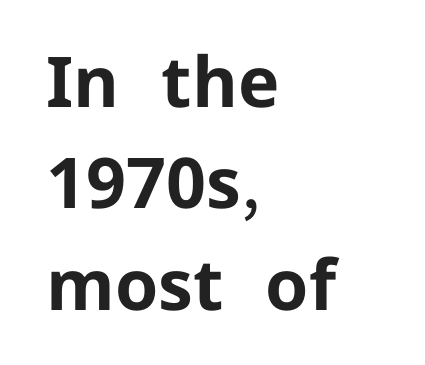
Q: Is the text bold? A: Yes.
Q: Is the text italic (slanted)? A: No, it is upright.
Q: Is the typeface a serif or a sans-serif typeface? A: Sans-serif.
Q: Is the text underlined? A: No.
Q: How is the paragraph aligned? A: Left-aligned.
Q: Is the spacing between letters normal or unusually wide? A: Normal.
Q: Is the spacing between lines tight, normal or loose? A: Normal.
Q: Width (condensed, normal, or wide)? A: Normal.
Q: Stroke contrast? A: Low.
Q: x-height? A: Medium.
Q: Monospaced? A: No.
